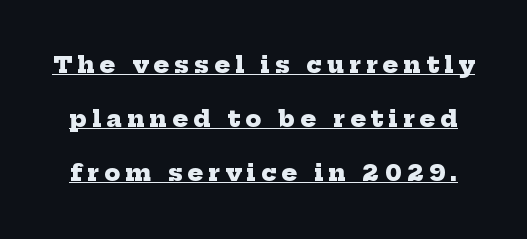
{"bold": "yes", "underline": "yes", "line_spacing": "loose", "line_spacing_ratio": 2.35, "letter_spacing": "wide", "letter_spacing_em": 0.23, "glyph_px": 23}
